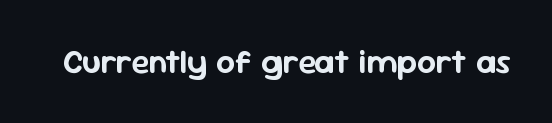
Is the letter spacing exaggerated? No — it looks like the ordinary default. A clean baseline with only descenders dipping below it. Is this a sans? Yes — the strokes have no serifs. Character widths vary here, with narrow letters taking less room than wide ones. Unlike italic type, these characters show no tilt at all.
